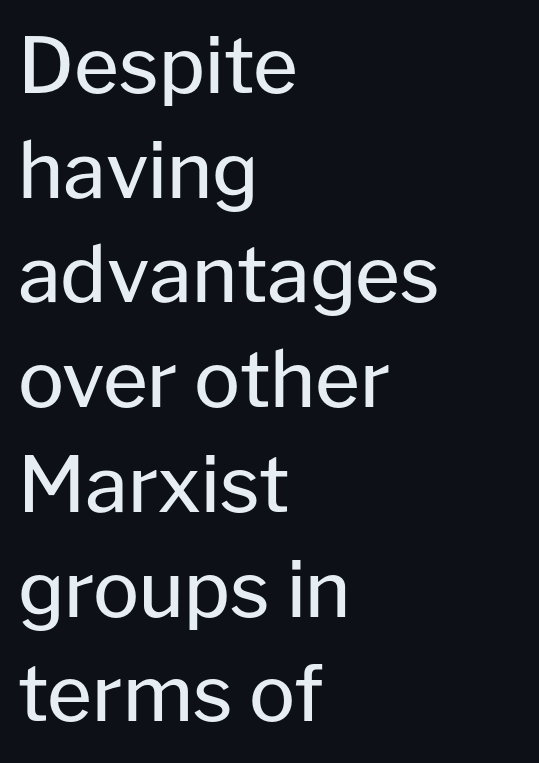
The image shows 77 px regular-weight sans-serif type, upright; set left-aligned, normal line spacing (1.36x), normal letter spacing, not underlined; low stroke contrast and a medium x-height.
